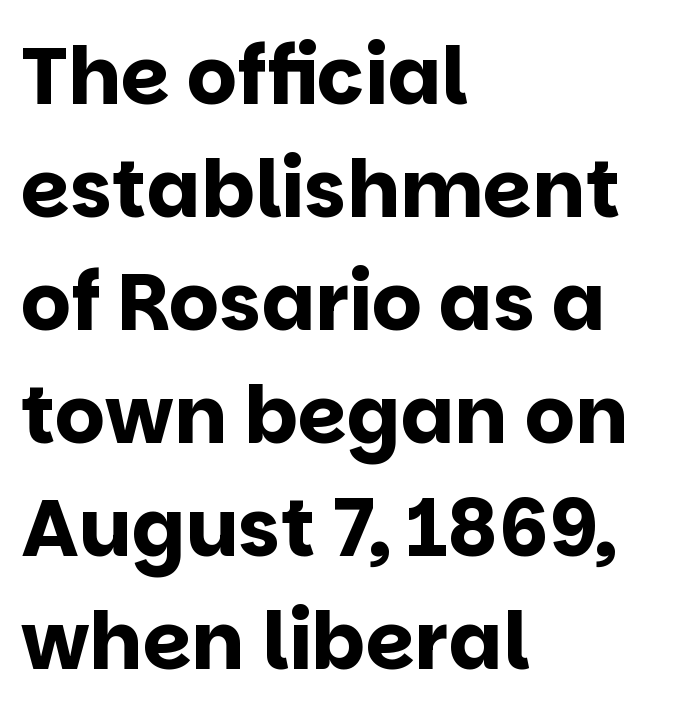
The image shows 79 px bold sans-serif type, upright; set left-aligned, normal line spacing (1.43x), normal letter spacing, not underlined; low stroke contrast and a large x-height.
